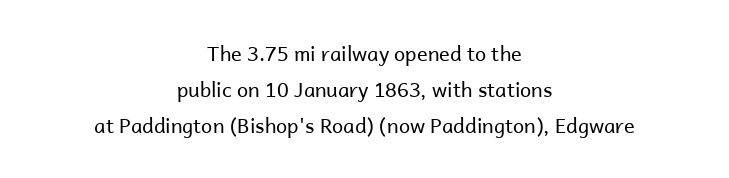
{"italic": "no", "bold": "no", "underline": "no", "align": "center", "line_spacing_ratio": 1.81, "letter_spacing": "normal", "letter_spacing_em": 0.0, "glyph_px": 20}
